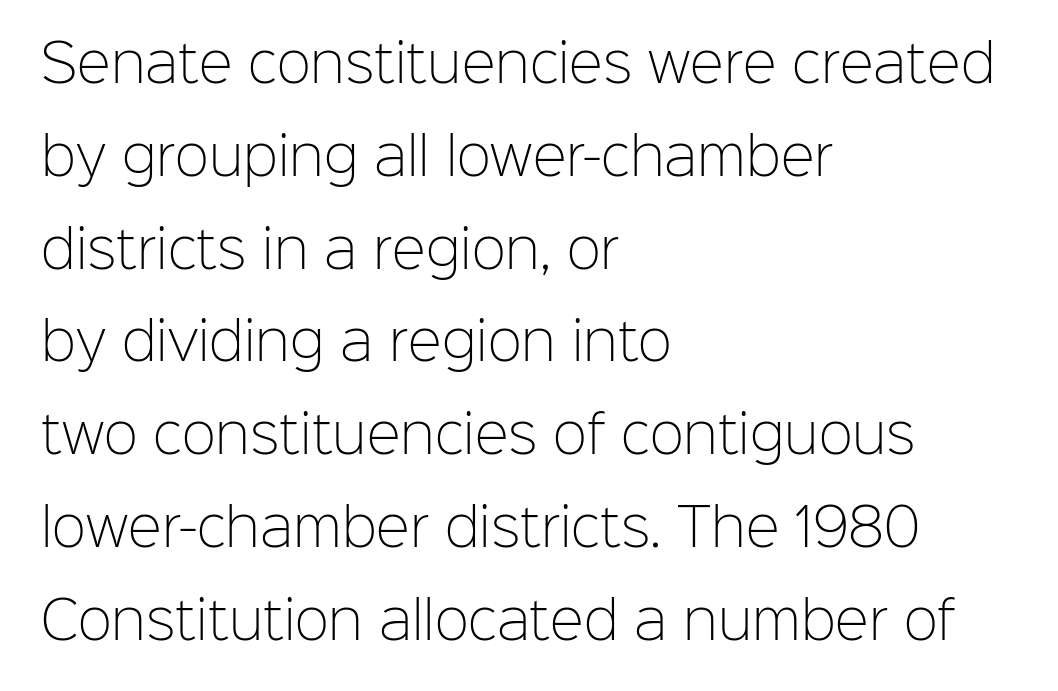
{"serif": "no", "italic": "no", "bold": "no", "weight": "light", "width": "normal", "stroke_contrast": "low", "x_height": "medium", "monospaced": "no", "underline": "no", "align": "left", "line_spacing_ratio": 1.82, "letter_spacing": "normal", "letter_spacing_em": 0.0, "glyph_px": 51}
